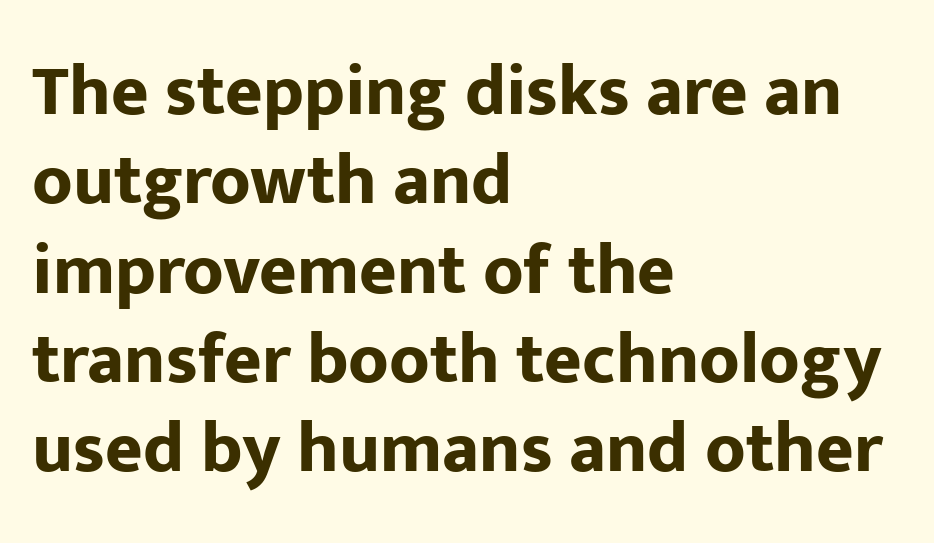
Classification — sans serif. The glyphs have the mass of a bold cut. These lines are rendered in a variable-pitch font. Nobody touched the tracking dial on this one. Left-aligned paragraph, ragged on the right.
